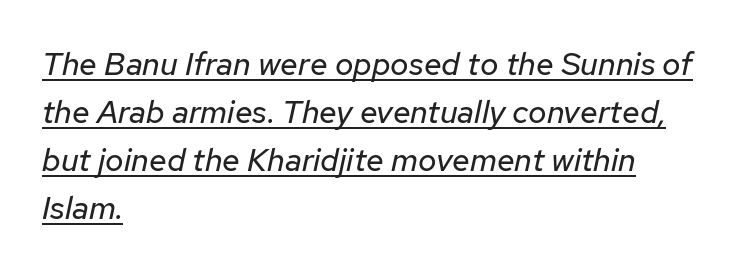
The image shows 32 px regular-weight type, italic (leaning right); set left-aligned, normal line spacing (1.5x), normal letter spacing, underlined; low stroke contrast and a medium x-height.
